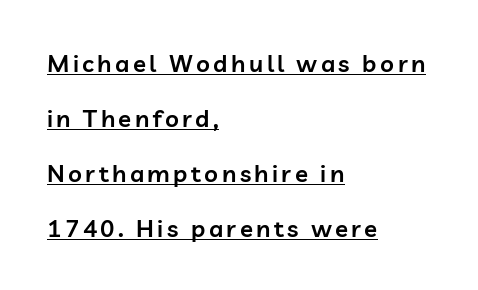
Q: Is the text bold? A: Semi-bold.
Q: Is the text italic (slanted)? A: No, it is upright.
Q: Is the text underlined? A: Yes.
Q: How is the paragraph aligned? A: Left-aligned.
Q: Is the spacing between lines tight, normal or loose? A: Loose.
